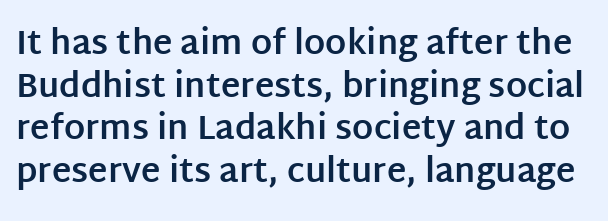
Q: Is the text bold? A: Yes.
Q: Is the text italic (slanted)? A: No, it is upright.
Q: Is the typeface a serif or a sans-serif typeface? A: Sans-serif.
Q: Is the text underlined? A: No.
Q: Is the spacing between letters normal or unusually wide? A: Normal.
Q: Is the spacing between lines tight, normal or loose? A: Normal.
Q: Width (condensed, normal, or wide)? A: Normal.
Q: Stroke contrast? A: Low.
Q: x-height? A: Large.
Q: Monospaced? A: No.
